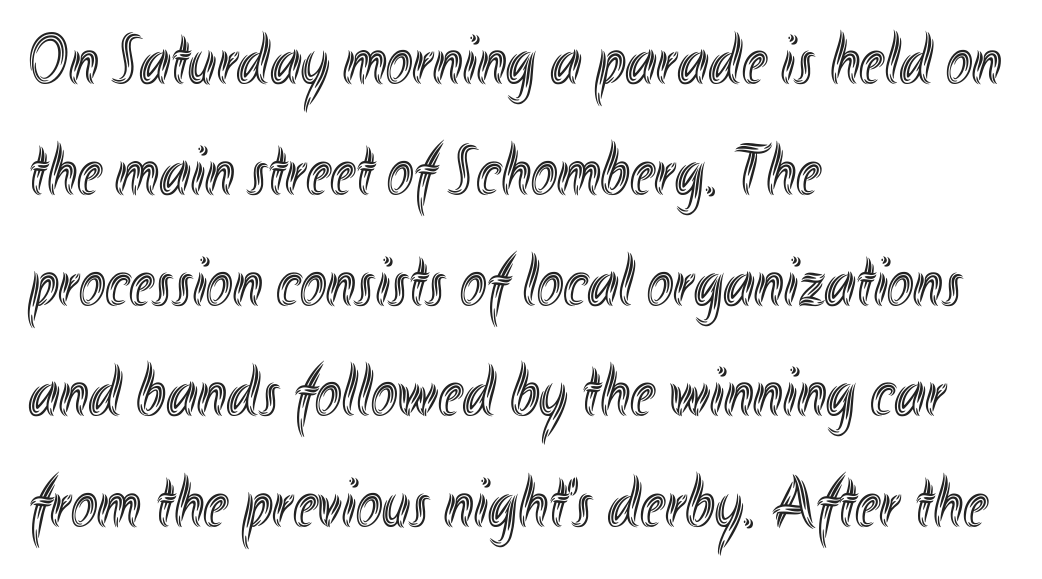
{"width": "condensed", "x_height": "small", "monospaced": "no", "underline": "no", "align": "left", "line_spacing": "normal", "line_spacing_ratio": 1.56, "letter_spacing": "normal", "letter_spacing_em": 0.0, "glyph_px": 71}
